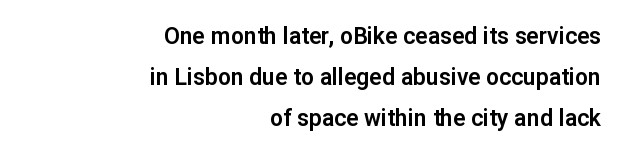
Q: Is the text italic (slanted)? A: No, it is upright.
Q: Is the text underlined? A: No.
Q: How is the paragraph aligned? A: Right-aligned.
Q: Is the spacing between letters normal or unusually wide? A: Normal.
